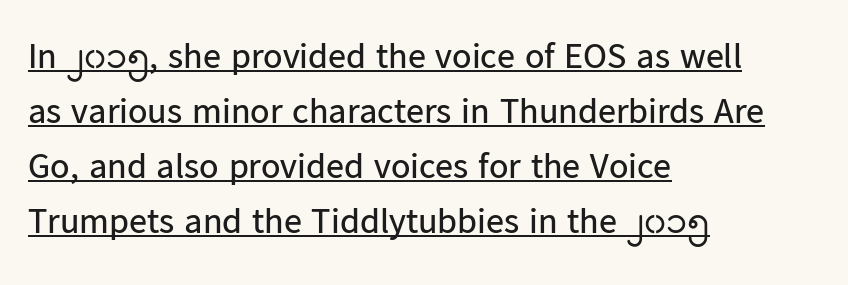
{"serif": "no", "italic": "no", "bold": "no", "weight": "regular", "width": "normal", "stroke_contrast": "low", "x_height": "medium", "monospaced": "no", "underline": "yes", "align": "left", "line_spacing": "normal", "line_spacing_ratio": 1.53, "letter_spacing": "normal", "letter_spacing_em": 0.0, "glyph_px": 36}
